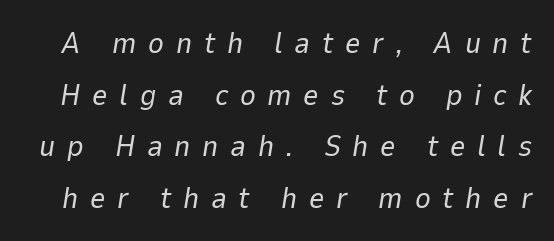
{"italic": "yes", "lean": "right", "slant_degrees": 9, "bold": "no", "weight": "regular", "width": "normal", "stroke_contrast": "low", "x_height": "medium", "monospaced": "no", "underline": "no", "line_spacing_ratio": 1.72, "letter_spacing": "wide", "letter_spacing_em": 0.39, "glyph_px": 30}
